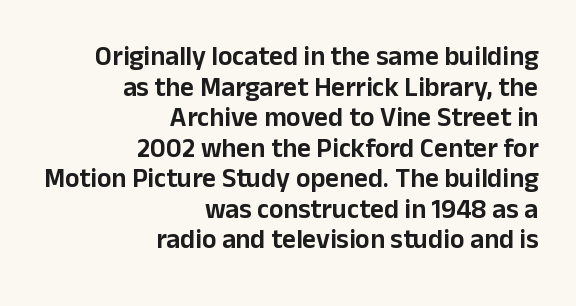
{"italic": "no", "underline": "no", "align": "right", "line_spacing": "tight", "line_spacing_ratio": 1.13, "letter_spacing": "normal", "letter_spacing_em": 0.0, "glyph_px": 27}
